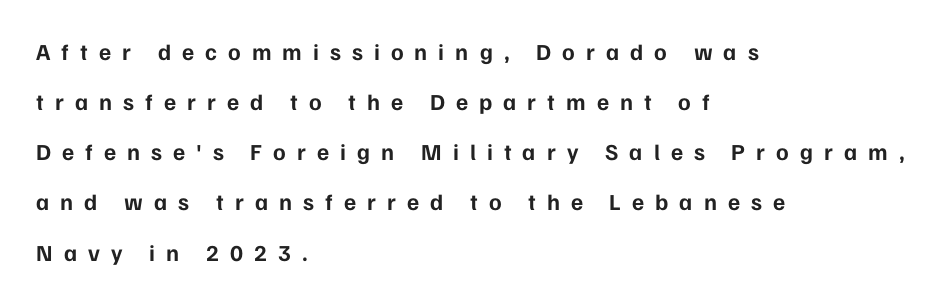
The image shows 23 px bold type, upright; set left-aligned, loose line spacing (2.18x), unusually wide letter spacing (+0.48 em), not underlined.
